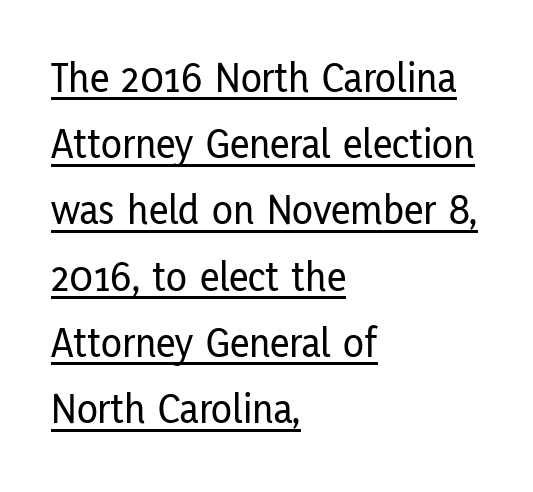
The image shows 43 px condensed sans-serif type, upright; set left-aligned, normal line spacing (1.54x), normal letter spacing, underlined; low stroke contrast and a medium x-height.
